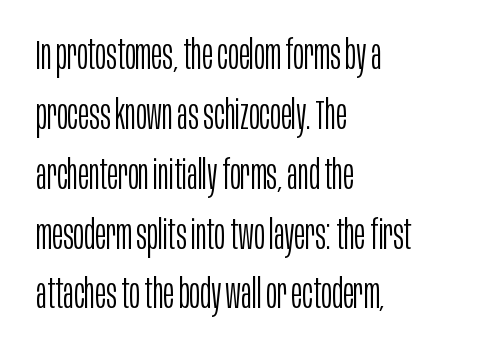
The image shows 41 px light, condensed sans-serif type, upright; set left-aligned, normal line spacing (1.46x), normal letter spacing, not underlined; low stroke contrast and a large x-height.
